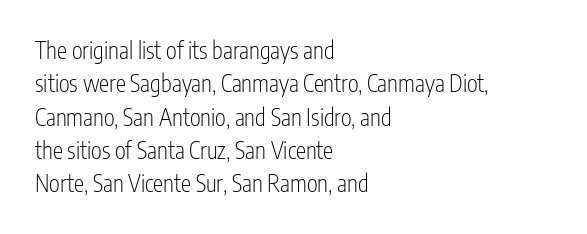
{"italic": "no", "bold": "no", "underline": "no", "align": "left", "line_spacing": "normal", "line_spacing_ratio": 1.45, "letter_spacing": "normal", "letter_spacing_em": 0.0, "glyph_px": 23}
